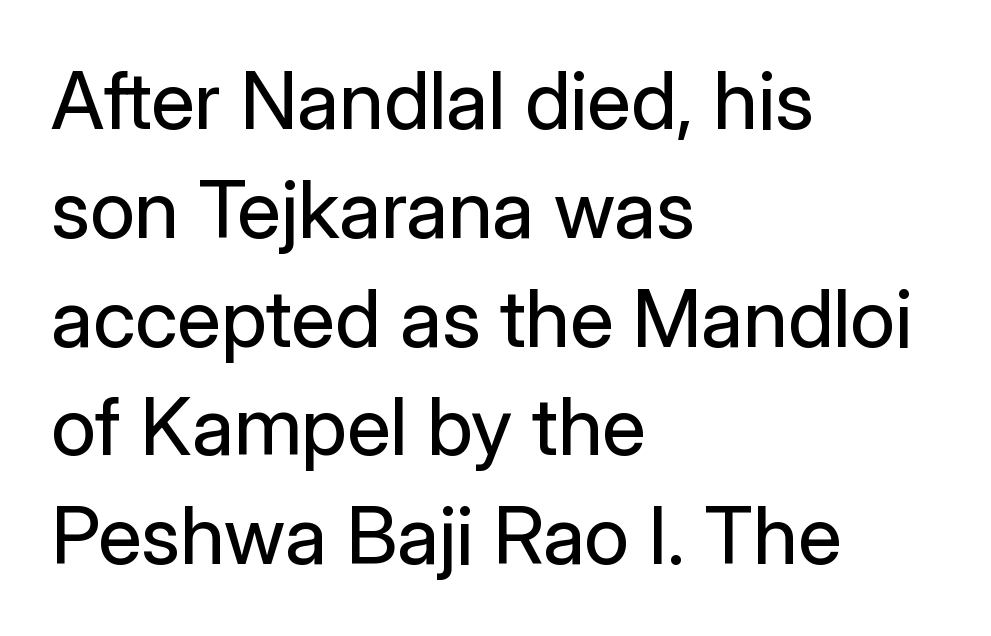
Unlike a traditional serif, this face leaves its strokes unadorned. No extra tracking has been applied to these lines. The letters look calm and open, with moderate or lighter stems. Regular leading. The lettering holds an erect, upright posture throughout.
